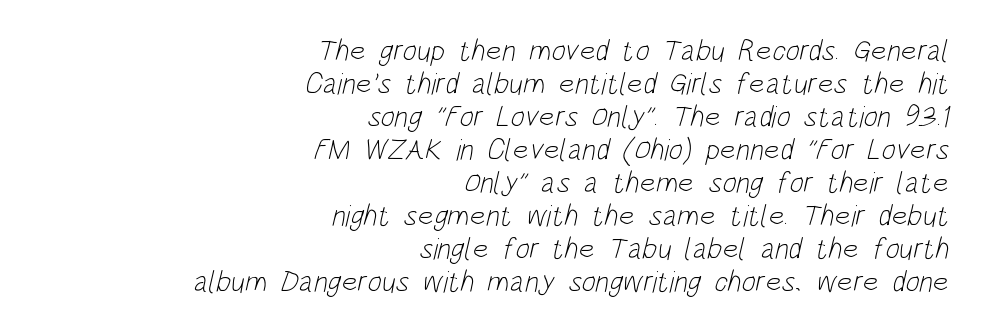
{"serif": "no", "bold": "no", "weight": "light", "width": "condensed", "stroke_contrast": "low", "x_height": "large", "monospaced": "no", "underline": "no", "align": "right", "line_spacing": "tight", "line_spacing_ratio": 1.1, "letter_spacing": "normal", "letter_spacing_em": 0.0, "glyph_px": 30}
